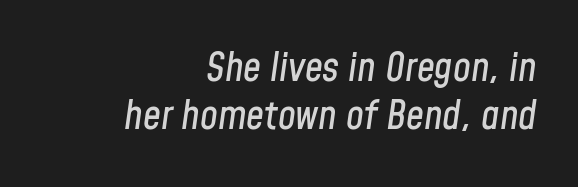
The image shows 40 px condensed type, italic (leaning right); set right-aligned, line spacing 1.2x, normal letter spacing, not underlined; low stroke contrast and a medium x-height.
